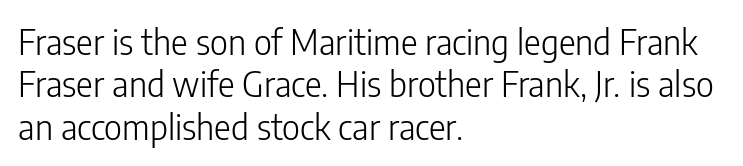
Letters have the restrained weight of plain body copy at most. Plain, unruled lines of type. The gaps between neighbouring characters are ordinary and unremarkable. The face used here is proportionally spaced, like ordinary book or web type.
